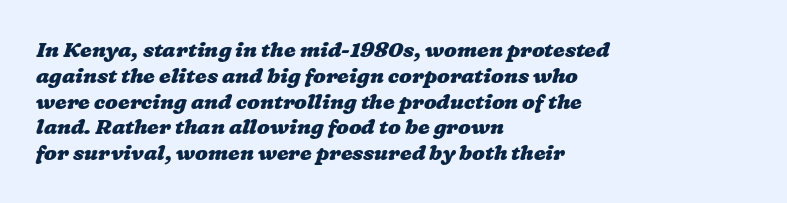
The paragraph has a hard left edge and a soft right edge. This sample uses plain, unmodified letter spacing. Quick note: underline off. Strong, thick strokes mark this as bold type.
